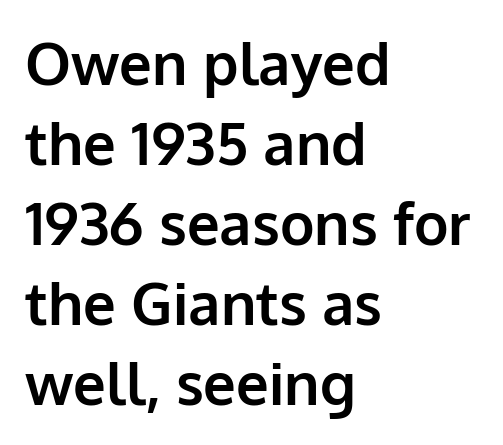
{"serif": "no", "italic": "no", "bold": "yes", "weight": "bold", "width": "normal", "stroke_contrast": "low", "x_height": "medium", "monospaced": "no", "underline": "no", "align": "left", "line_spacing": "normal", "line_spacing_ratio": 1.38, "letter_spacing": "normal", "letter_spacing_em": 0.0, "glyph_px": 58}
